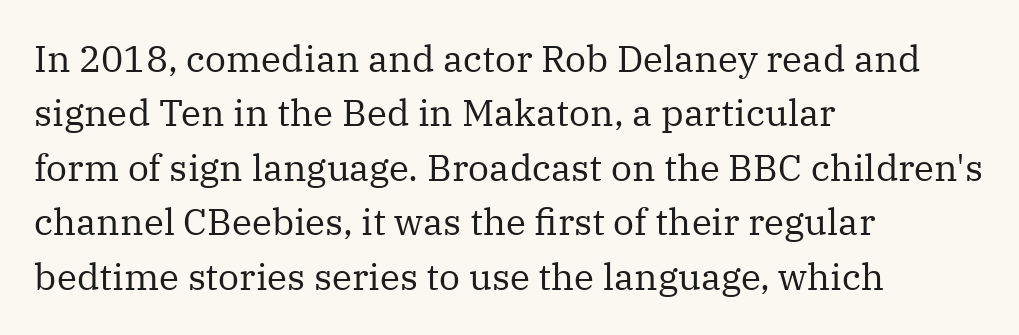
The image shows 37 px regular-weight serif type, upright; set left-aligned, normal line spacing (1.47x), normal letter spacing, not underlined; medium stroke contrast and a medium x-height.
